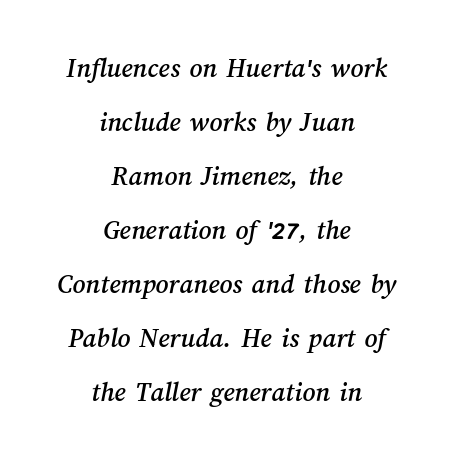
The image shows 28 px text type; set centered, loose line spacing (1.93x), normal letter spacing, not underlined; medium stroke contrast and a medium x-height.
